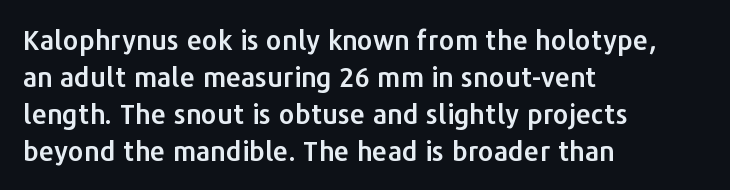
{"italic": "no", "underline": "no", "align": "left", "line_spacing": "normal", "line_spacing_ratio": 1.37, "letter_spacing": "normal", "letter_spacing_em": 0.0, "glyph_px": 27}
